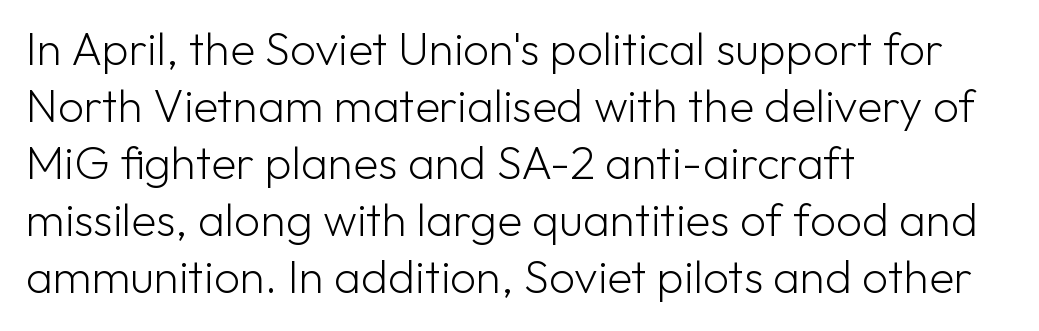
The image shows 46 px light sans-serif type, upright; set left-aligned, line spacing 1.24x, normal letter spacing, not underlined; low stroke contrast and a medium x-height.
